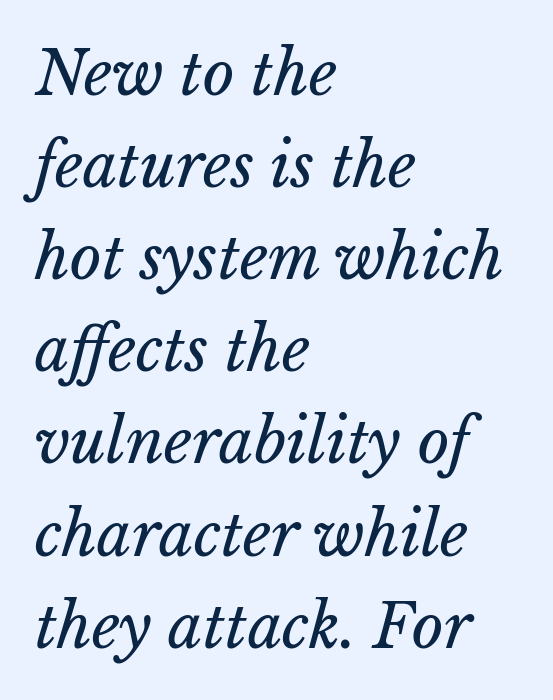
Q: Is the text bold? A: No.
Q: Is the text italic (slanted)? A: Yes, it leans right by about 15 degrees.
Q: Is the text underlined? A: No.
Q: How is the paragraph aligned? A: Left-aligned.
Q: Is the spacing between letters normal or unusually wide? A: Normal.
Q: Is the spacing between lines tight, normal or loose? A: Normal.
Q: Width (condensed, normal, or wide)? A: Normal.
Q: Stroke contrast? A: Low.
Q: x-height? A: Medium.
Q: Monospaced? A: No.
